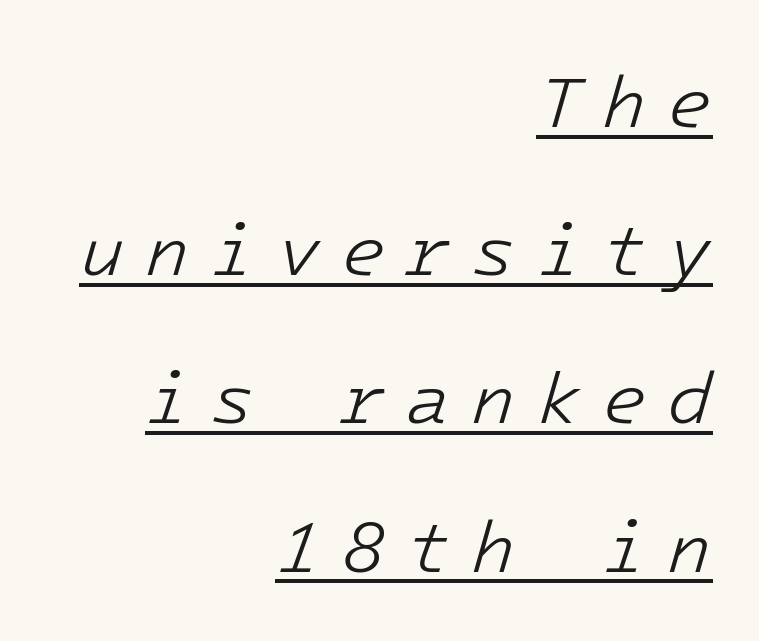
Q: Is the text bold? A: No.
Q: Is the text italic (slanted)? A: Yes, it leans right by about 16 degrees.
Q: Is the text underlined? A: Yes.
Q: How is the paragraph aligned? A: Right-aligned.
Q: Is the spacing between letters normal or unusually wide? A: Unusually wide.
Q: Is the spacing between lines tight, normal or loose? A: Loose.
Q: Width (condensed, normal, or wide)? A: Normal.
Q: Stroke contrast? A: Low.
Q: x-height? A: Medium.
